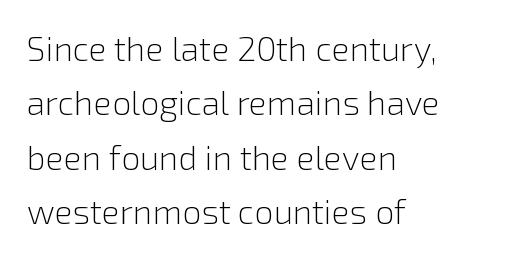
{"serif": "no", "italic": "no", "bold": "no", "weight": "light", "width": "normal", "stroke_contrast": "low", "x_height": "medium", "monospaced": "no", "underline": "no", "align": "left", "line_spacing": "normal", "line_spacing_ratio": 1.6, "letter_spacing": "normal", "letter_spacing_em": 0.0, "glyph_px": 34}
